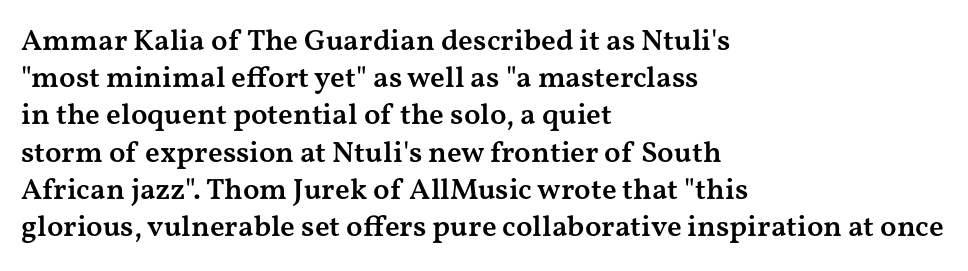
Standard letterfit; no display-style spreading of the glyphs. The passage is arranged the way most books set body copy — flush left. Look at the bottom of the vertical strokes: they flare into serifs here. Think of a printed novel: that variable character pitch is what you see here. These lines were composed using upright roman letters. A bit beefed up — I'd call it semibold rather than bold.
